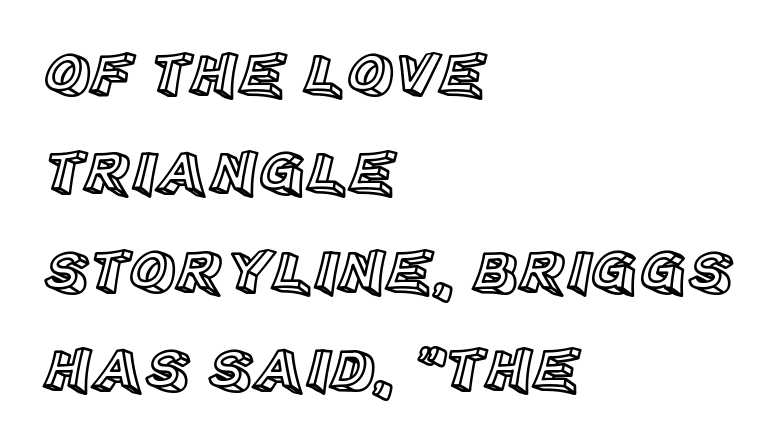
Q: Is the text italic (slanted)? A: Yes.
Q: Is the text underlined? A: No.
Q: How is the paragraph aligned? A: Left-aligned.
Q: Is the spacing between letters normal or unusually wide? A: Normal.
Q: Is the spacing between lines tight, normal or loose? A: Normal.
Q: Width (condensed, normal, or wide)? A: Normal.
Q: x-height? A: Large.
Q: Monospaced? A: No.
